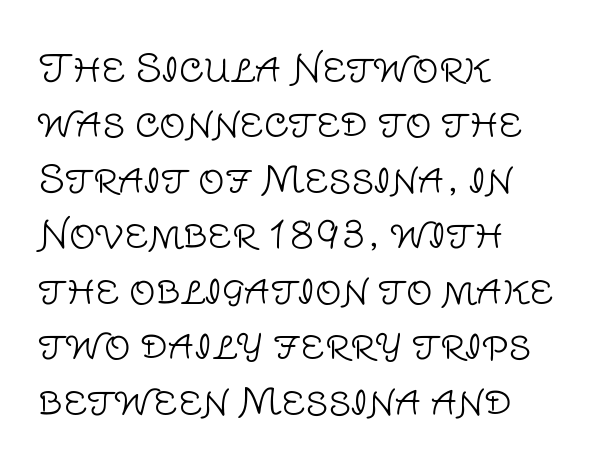
Q: Is the text bold? A: No.
Q: Is the text italic (slanted)? A: Yes.
Q: Is the typeface a serif or a sans-serif typeface? A: Sans-serif.
Q: Is the text underlined? A: No.
Q: How is the paragraph aligned? A: Left-aligned.
Q: Is the spacing between letters normal or unusually wide? A: Normal.
Q: Is the spacing between lines tight, normal or loose? A: Normal.
Q: Width (condensed, normal, or wide)? A: Normal.
Q: Stroke contrast? A: Low.
Q: x-height? A: Large.
Q: Monospaced? A: No.
